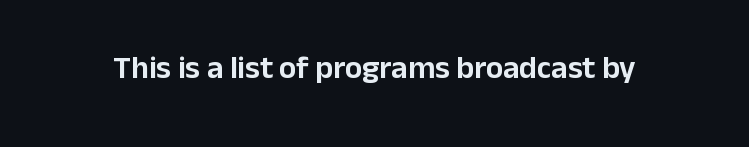
Q: Is the text italic (slanted)? A: No, it is upright.
Q: Is the typeface a serif or a sans-serif typeface? A: Sans-serif.
Q: Is the text underlined? A: No.
Q: Is the spacing between letters normal or unusually wide? A: Normal.
Q: Width (condensed, normal, or wide)? A: Normal.
Q: Stroke contrast? A: Low.
Q: x-height? A: Medium.
Q: Monospaced? A: No.
